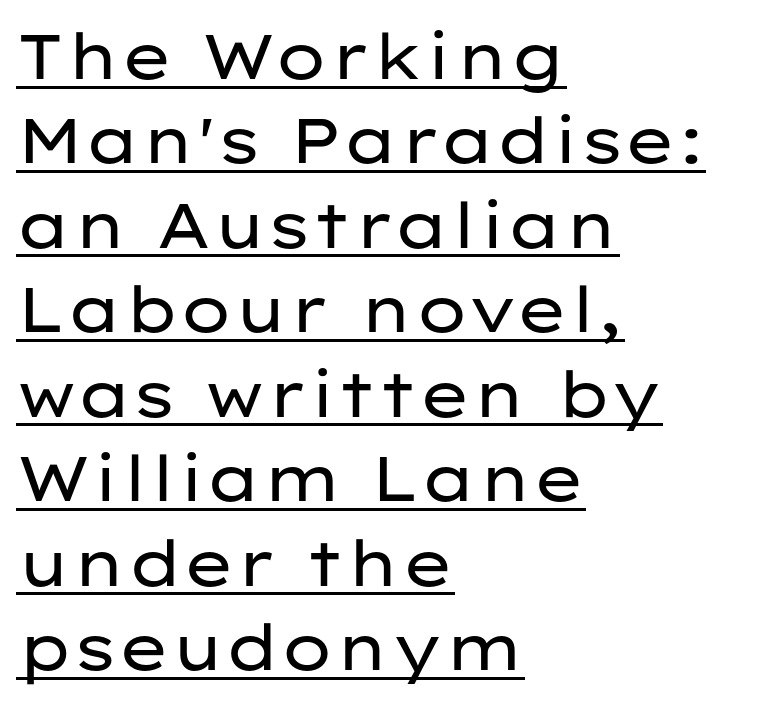
Q: Is the text bold? A: No.
Q: Is the text italic (slanted)? A: No, it is upright.
Q: Is the typeface a serif or a sans-serif typeface? A: Sans-serif.
Q: Is the text underlined? A: Yes.
Q: How is the paragraph aligned? A: Left-aligned.
Q: Is the spacing between letters normal or unusually wide? A: Normal.
Q: Is the spacing between lines tight, normal or loose? A: Normal.
Q: Width (condensed, normal, or wide)? A: Wide.
Q: Stroke contrast? A: Low.
Q: x-height? A: Medium.
Q: Monospaced? A: No.
